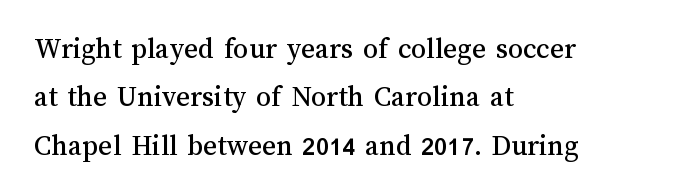
Is this a fixed-width face? No — the glyphs have proportional, varying widths. This sample uses an upright cut, with every glyph sitting square on the baseline. Beneath every word, the page is bare. Regular leading.
